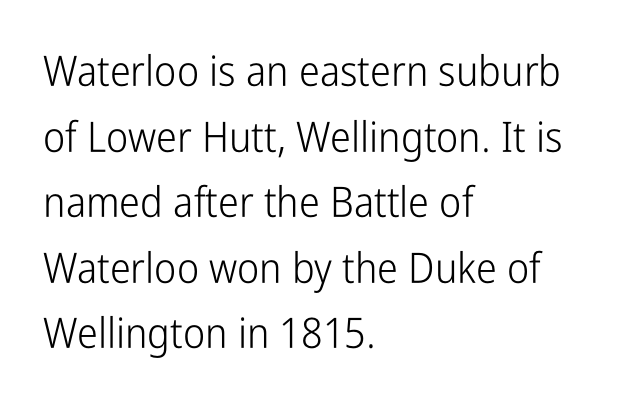
Q: Is the text bold? A: No.
Q: Is the text italic (slanted)? A: No, it is upright.
Q: Is the typeface a serif or a sans-serif typeface? A: Sans-serif.
Q: Is the text underlined? A: No.
Q: How is the paragraph aligned? A: Left-aligned.
Q: Is the spacing between letters normal or unusually wide? A: Normal.
Q: Is the spacing between lines tight, normal or loose? A: Normal.
Q: Width (condensed, normal, or wide)? A: Condensed.
Q: Stroke contrast? A: Low.
Q: x-height? A: Medium.
Q: Monospaced? A: No.
